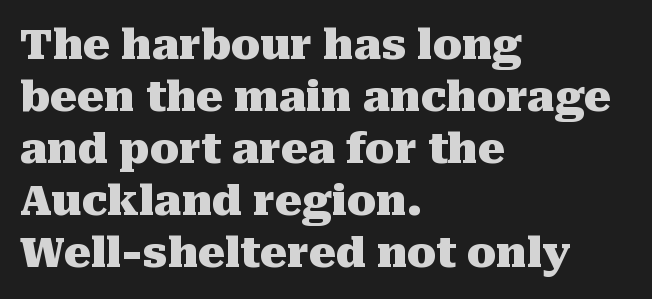
The rendering uses natural spacing where letterforms have individual widths. Plain, unruled lines of type. Honestly, the letter spacing is just normal — you wouldn't notice it. The lines are quadded left. Old-style or modern, the face here clearly has serifs. Unlike italic type, these characters show no tilt at all.
